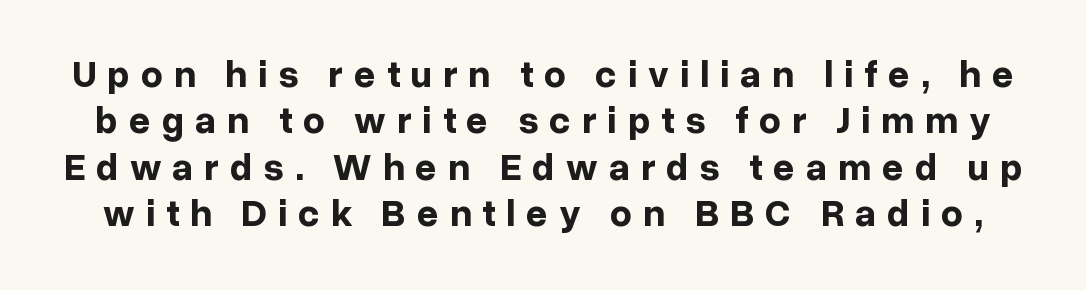
{"serif": "no", "italic": "no", "bold": "yes", "weight": "bold", "width": "normal", "stroke_contrast": "low", "x_height": "medium", "monospaced": "no", "underline": "no", "line_spacing_ratio": 1.22, "letter_spacing": "wide", "letter_spacing_em": 0.29, "glyph_px": 38}
